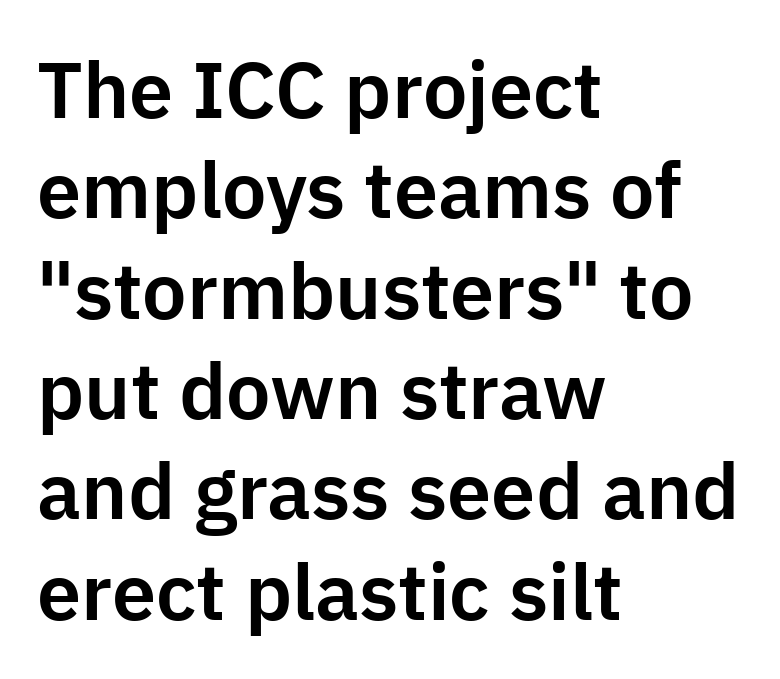
Q: Is the text italic (slanted)? A: No, it is upright.
Q: Is the typeface a serif or a sans-serif typeface? A: Sans-serif.
Q: Is the text underlined? A: No.
Q: How is the paragraph aligned? A: Left-aligned.
Q: Is the spacing between letters normal or unusually wide? A: Normal.
Q: Is the spacing between lines tight, normal or loose? A: Normal.
Q: Width (condensed, normal, or wide)? A: Normal.
Q: Stroke contrast? A: Low.
Q: x-height? A: Medium.
Q: Monospaced? A: No.
